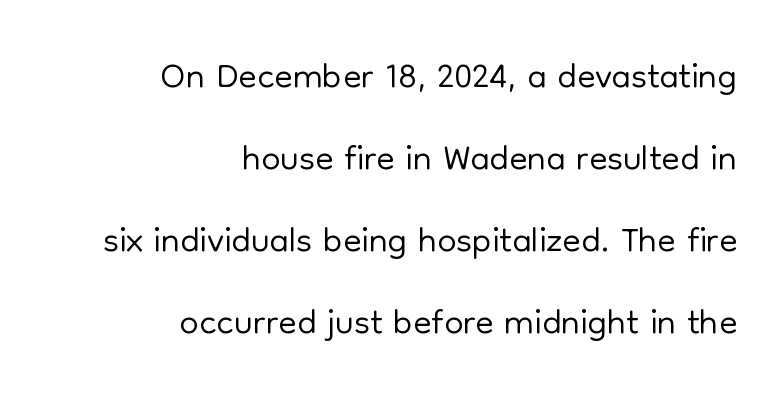
The image shows 54 px light sans-serif type, upright; set right-aligned, normal line spacing (1.52x), normal letter spacing, not underlined; low stroke contrast and a medium x-height.
